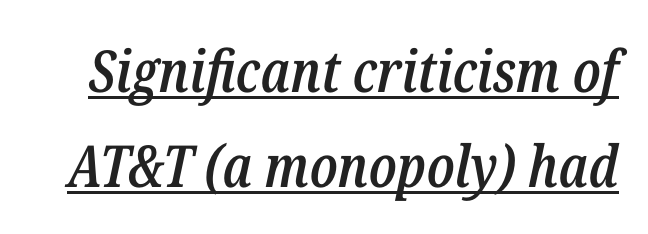
These lines carry some extra weight — a demibold, not a full bold. How are the letters spaced? Ordinarily, with no added tracking. Line spacing here is normal. The rendering uses natural spacing where letterforms have individual widths. The axis of the letterforms is tilted away from vertical. Caption: lettering with a line underneath.
